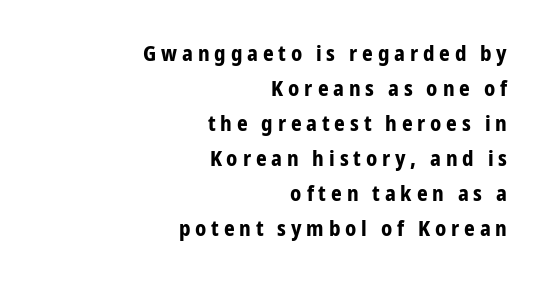
{"italic": "no", "bold": "yes", "underline": "no", "align": "right", "line_spacing": "normal", "line_spacing_ratio": 1.67, "letter_spacing": "wide", "letter_spacing_em": 0.23, "glyph_px": 21}
